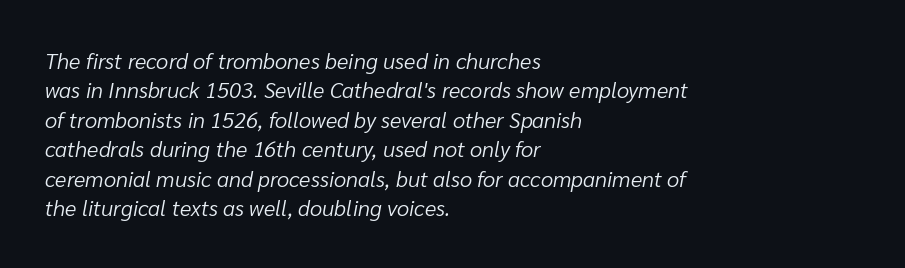
Q: Is the text bold? A: No.
Q: Is the text italic (slanted)? A: Yes, it leans right by about 10 degrees.
Q: Is the text underlined? A: No.
Q: How is the paragraph aligned? A: Left-aligned.
Q: Is the spacing between letters normal or unusually wide? A: Normal.
Q: Is the spacing between lines tight, normal or loose? A: Normal.
